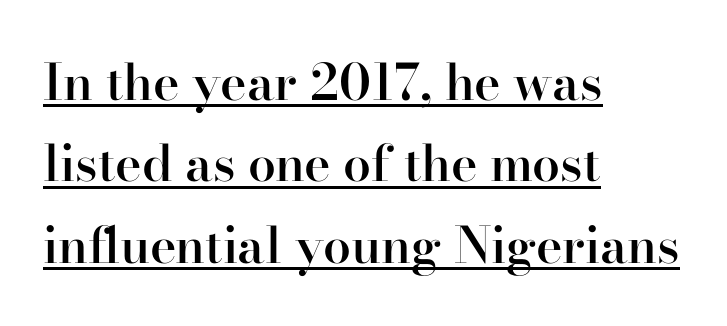
Q: Is the text bold? A: Semi-bold.
Q: Is the text italic (slanted)? A: No, it is upright.
Q: Is the typeface a serif or a sans-serif typeface? A: Serif.
Q: Is the text underlined? A: Yes.
Q: How is the paragraph aligned? A: Left-aligned.
Q: Is the spacing between letters normal or unusually wide? A: Normal.
Q: Is the spacing between lines tight, normal or loose? A: Normal.
Q: Width (condensed, normal, or wide)? A: Normal.
Q: Stroke contrast? A: High.
Q: x-height? A: Small.
Q: Monospaced? A: No.
